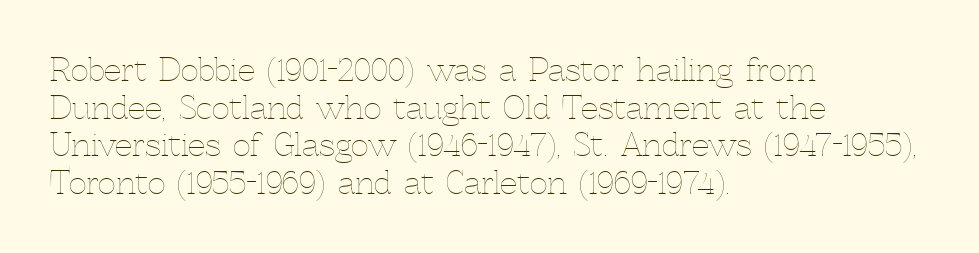
The image shows 31 px thin type, upright; set left-aligned, line spacing 1.21x, normal letter spacing, not underlined; a medium x-height.
